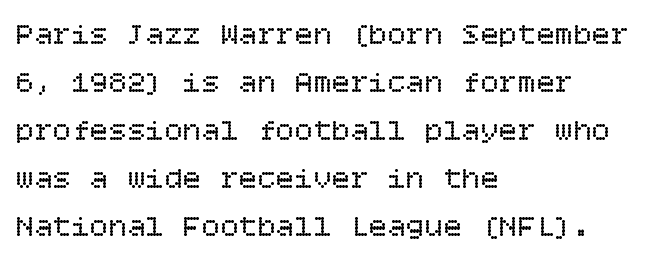
Q: Is the text bold? A: No.
Q: Is the text italic (slanted)? A: No, it is upright.
Q: Is the text underlined? A: No.
Q: How is the paragraph aligned? A: Left-aligned.
Q: Is the spacing between letters normal or unusually wide? A: Normal.
Q: Is the spacing between lines tight, normal or loose? A: Normal.
Q: Width (condensed, normal, or wide)? A: Normal.
Q: Stroke contrast? A: Low.
Q: x-height? A: Large.
